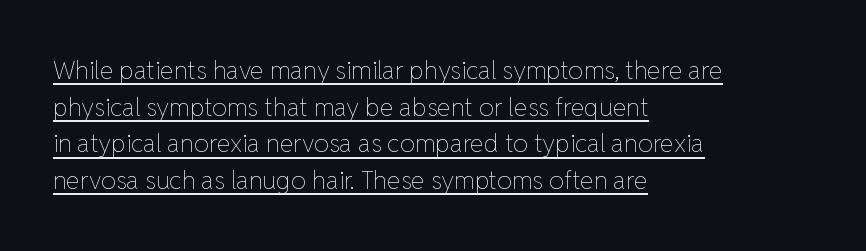
The image shows 25 px text type, upright; set left-aligned, normal line spacing (1.47x), normal letter spacing, underlined.
